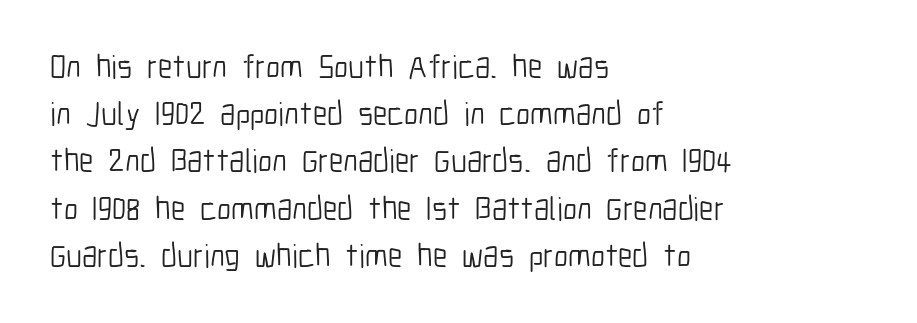
The image shows 33 px light, condensed sans-serif type, upright; set left-aligned, normal line spacing (1.43x), normal letter spacing, not underlined; low stroke contrast and a medium x-height.
